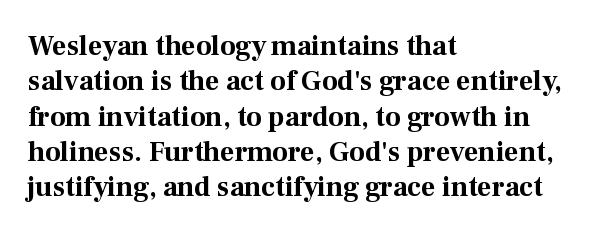
The image shows 28 px bold serif type, upright; set left-aligned, normal line spacing (1.26x), normal letter spacing, not underlined; medium stroke contrast and a medium x-height.
